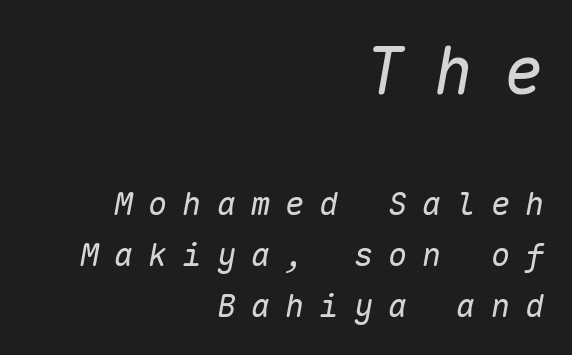
The image shows 65 px regular-weight type, italic (leaning right), monospaced; set right-aligned, normal line spacing (1.59x), unusually wide letter spacing (+0.47 em), not underlined; the first (top) block is 2.03x larger; low stroke contrast and a medium x-height.
